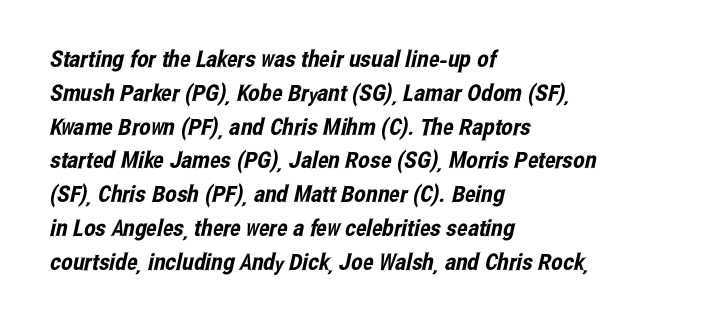
{"underline": "no", "align": "left", "line_spacing": "normal", "line_spacing_ratio": 1.47, "letter_spacing": "normal", "letter_spacing_em": 0.0, "glyph_px": 23}
